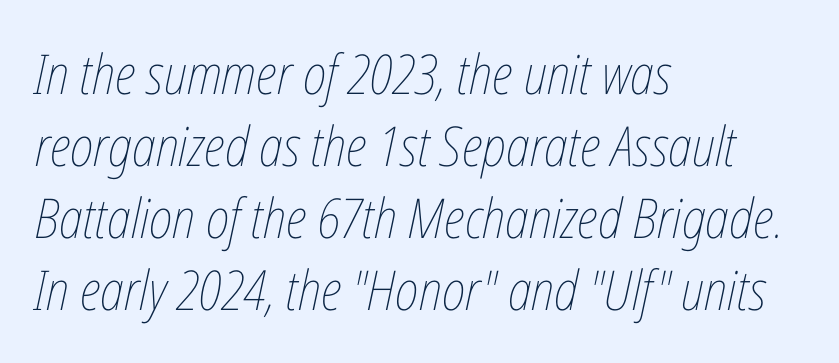
{"italic": "yes", "lean": "right", "slant_degrees": 12, "bold": "no", "weight": "thin", "width": "condensed", "stroke_contrast": "low", "x_height": "medium", "monospaced": "no", "underline": "no", "align": "left", "line_spacing": "normal", "line_spacing_ratio": 1.31, "letter_spacing": "normal", "letter_spacing_em": 0.0, "glyph_px": 55}
